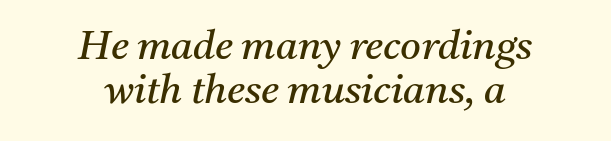
{"serif": "yes", "italic": "yes", "lean": "right", "slant_degrees": 11, "bold": "no", "weight": "regular", "width": "normal", "stroke_contrast": "medium", "x_height": "medium", "monospaced": "no", "underline": "no", "align": "center", "line_spacing": "tight", "line_spacing_ratio": 1.09, "letter_spacing": "normal", "letter_spacing_em": 0.0, "glyph_px": 40}
